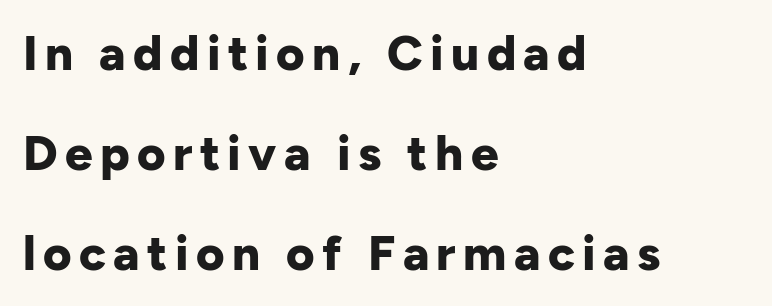
{"serif": "no", "italic": "no", "bold": "yes", "weight": "bold", "width": "normal", "stroke_contrast": "low", "x_height": "medium", "monospaced": "no", "underline": "no", "align": "left", "line_spacing": "loose", "line_spacing_ratio": 2.04, "glyph_px": 49}
